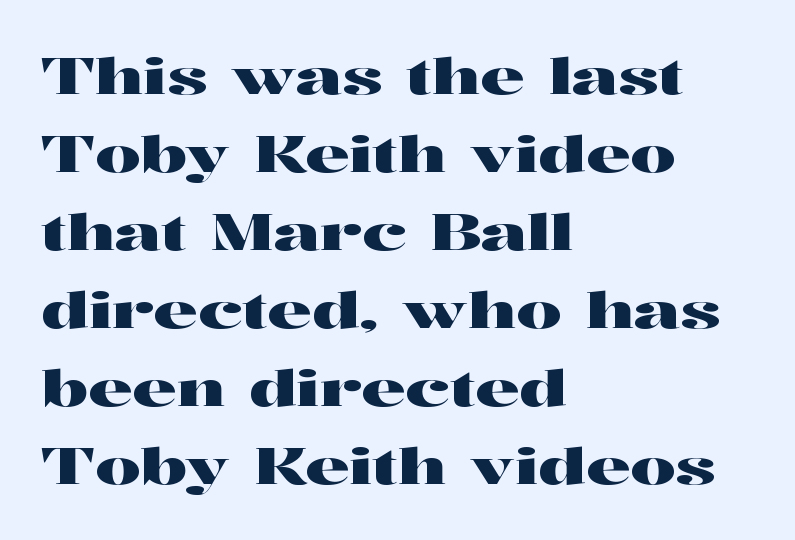
The image shows 50 px wide serif type, upright; set left-aligned, normal line spacing (1.56x), normal letter spacing, not underlined; high stroke contrast and a medium x-height.
